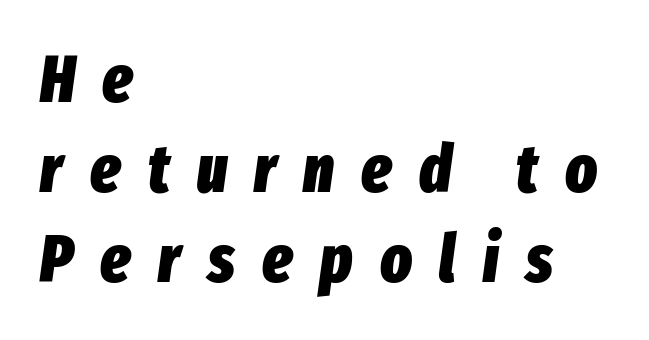
{"italic": "yes", "lean": "right", "slant_degrees": 8, "bold": "yes", "weight": "heavy", "width": "condensed", "stroke_contrast": "low", "x_height": "medium", "monospaced": "no", "underline": "no", "align": "left", "line_spacing": "normal", "line_spacing_ratio": 1.36, "letter_spacing": "wide", "letter_spacing_em": 0.41, "glyph_px": 66}
